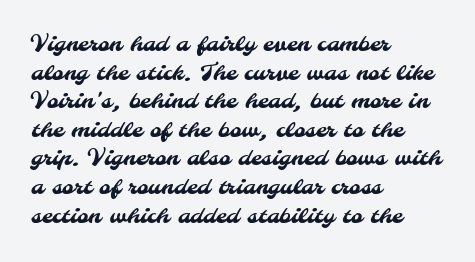
The image shows 22 px text type; set left-aligned, normal line spacing (1.3x), normal letter spacing, not underlined.
